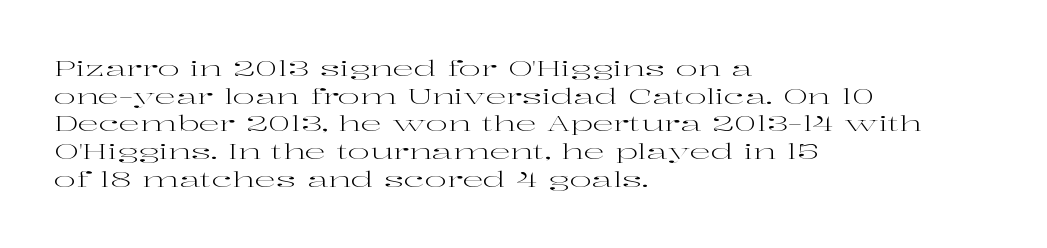
Every stem runs plumb, perpendicular to the baseline. Leftover space on each line is placed entirely after the last word. Check the space under the baseline: it is left empty. This reads as an unemphasized weight, regular at the heaviest. Caption: standard tracking, unaltered.
